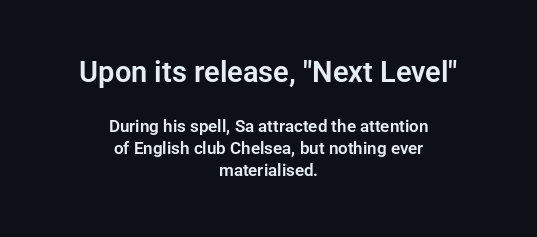
The image shows 29 px sans-serif type, upright; set centered, normal line spacing (1.3x), normal letter spacing, not underlined; the first (top) block is 1.71x larger; low stroke contrast and a medium x-height.
